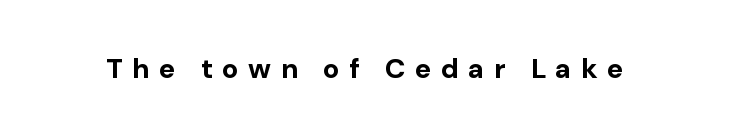
The image shows 28 px bold sans-serif type, upright; set unusually wide letter spacing (+0.33 em), not underlined; low stroke contrast and a medium x-height.
